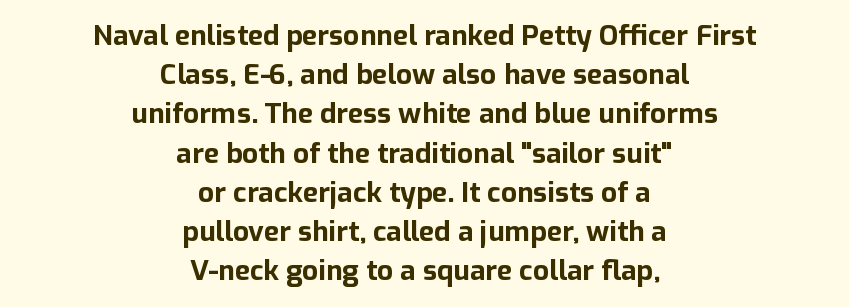
Q: Is the text bold? A: Yes.
Q: Is the text italic (slanted)? A: No, it is upright.
Q: Is the typeface a serif or a sans-serif typeface? A: Sans-serif.
Q: Is the text underlined? A: No.
Q: How is the paragraph aligned? A: Centered.
Q: Is the spacing between letters normal or unusually wide? A: Normal.
Q: Is the spacing between lines tight, normal or loose? A: Normal.
Q: Width (condensed, normal, or wide)? A: Normal.
Q: Stroke contrast? A: Low.
Q: x-height? A: Medium.
Q: Monospaced? A: No.
